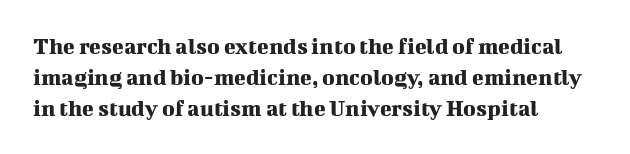
The rag falls on the right side of this text block. How would I describe the line gaps? Plain and ordinary. Ordinary non-slanted type is in use. The gaps between neighbouring characters are ordinary and unremarkable.
